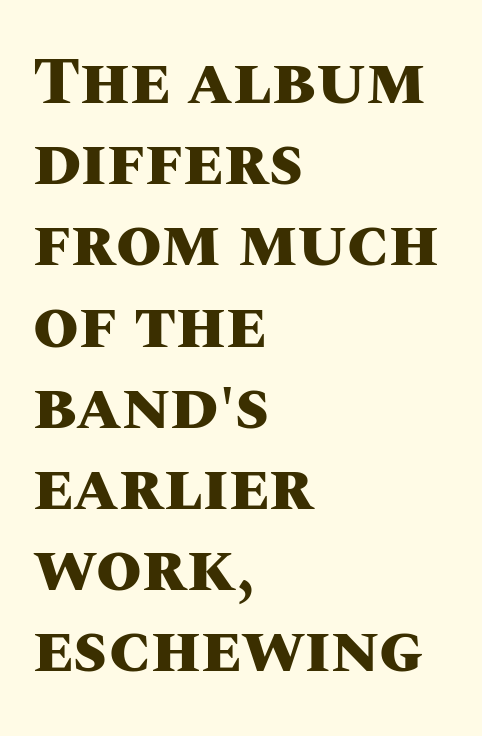
{"italic": "no", "bold": "yes", "weight": "heavy", "width": "normal", "stroke_contrast": "medium", "x_height": "large", "monospaced": "no", "underline": "no", "align": "left", "line_spacing_ratio": 1.23, "letter_spacing": "normal", "letter_spacing_em": 0.0, "glyph_px": 66}
